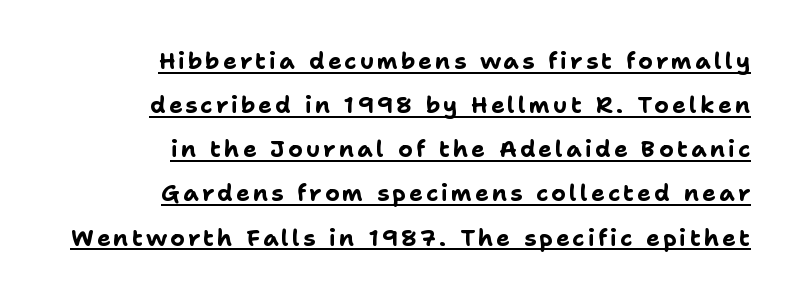
The image shows 23 px bold type, upright; set right-aligned, loose line spacing (1.92x), underlined.
